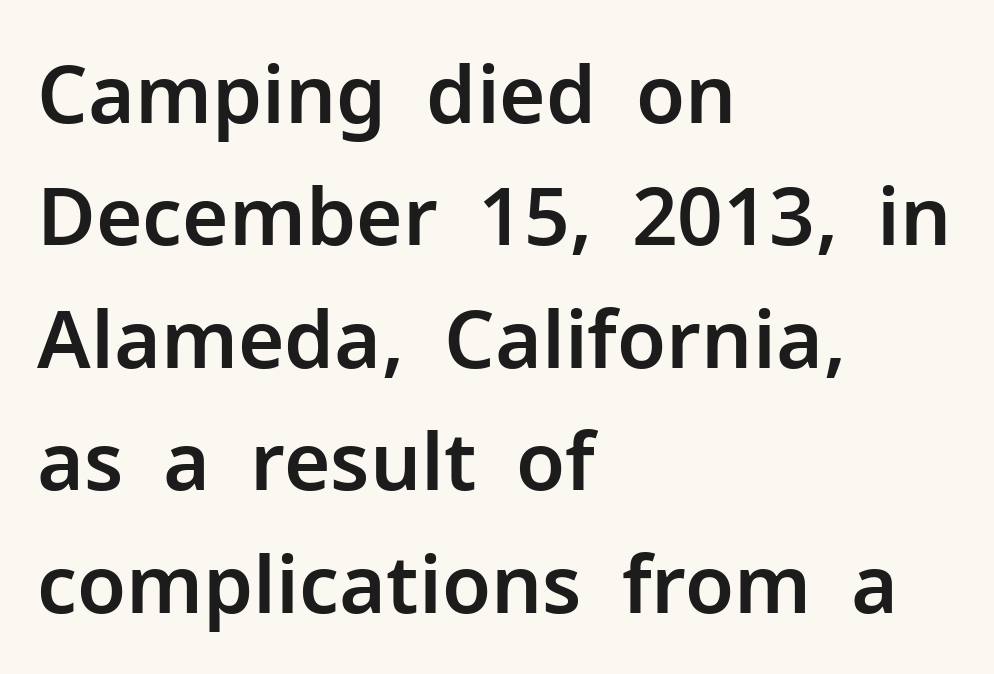
A student would call this left alignment; a typographer would say flush left, rag right. The typeface chosen for these lines omits serifs. You could not count columns in this text — the font is proportionally spaced. Is there much room between lines? A standard amount, neither cramped nor airy.
